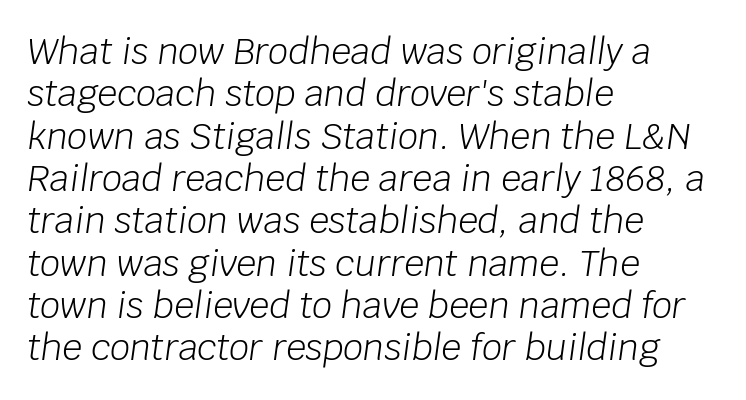
{"italic": "yes", "lean": "right", "slant_degrees": 8, "bold": "no", "weight": "light", "width": "normal", "stroke_contrast": "low", "x_height": "large", "monospaced": "no", "underline": "no", "align": "left", "line_spacing_ratio": 1.21, "letter_spacing": "normal", "letter_spacing_em": 0.0, "glyph_px": 35}
